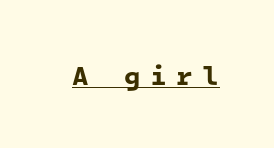
{"bold": "yes", "underline": "yes", "letter_spacing": "wide", "letter_spacing_em": 0.35, "glyph_px": 27}
